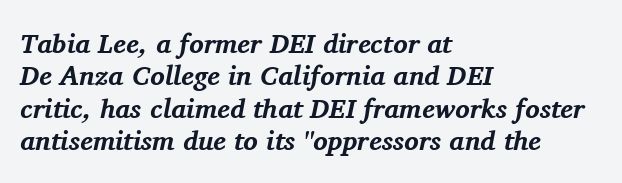
{"italic": "yes", "lean": "right", "slant_degrees": 11, "bold": "yes", "underline": "no", "align": "left", "line_spacing_ratio": 1.2, "letter_spacing": "normal", "letter_spacing_em": 0.0, "glyph_px": 27}
